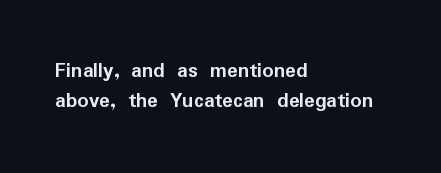
{"italic": "no", "bold": "yes", "underline": "no", "align": "left", "line_spacing": "normal", "line_spacing_ratio": 1.36, "letter_spacing": "normal", "letter_spacing_em": 0.0, "glyph_px": 22}
